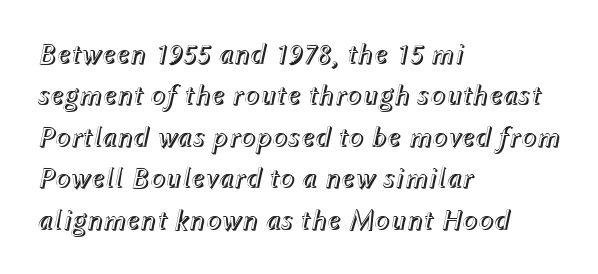
Glance below the letters and you will spot only blank space. Designer's note — italics engaged. All the whitespace from short lines collects on the right. These lines keep a tight, regular rhythm from letter to letter.
